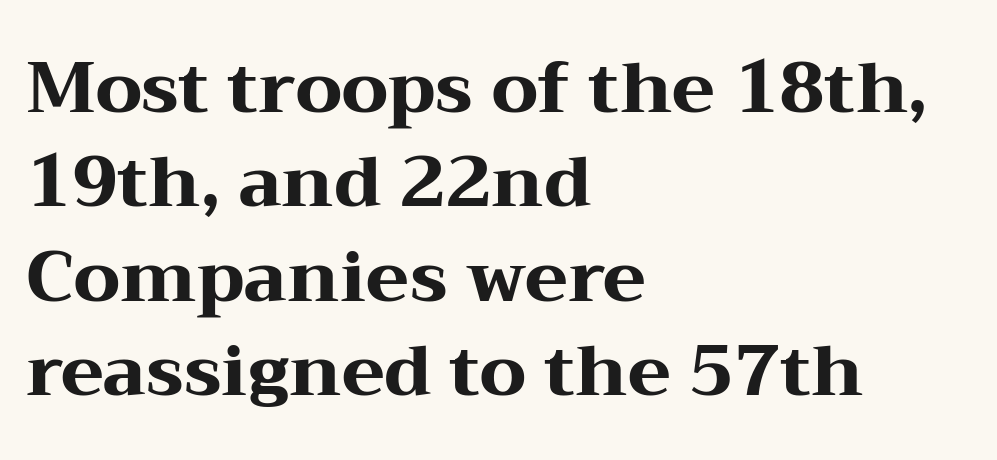
{"serif": "yes", "italic": "no", "bold": "yes", "weight": "heavy", "width": "wide", "stroke_contrast": "medium", "x_height": "medium", "monospaced": "no", "underline": "no", "align": "left", "line_spacing": "normal", "line_spacing_ratio": 1.33, "letter_spacing": "normal", "letter_spacing_em": 0.0, "glyph_px": 71}
